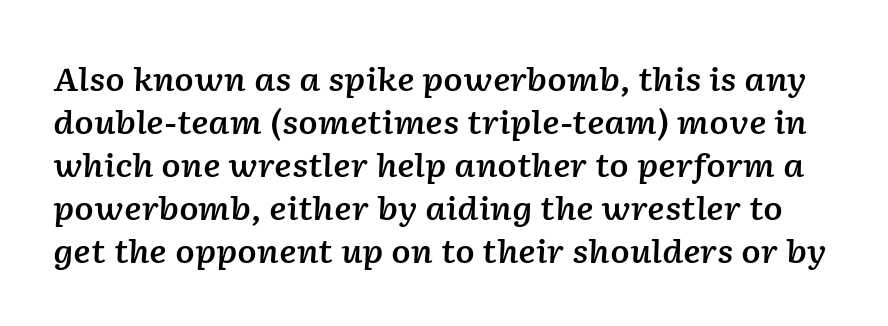
The face used here is proportionally spaced, like ordinary book or web type. These lines carry some extra weight — a demibold, not a full bold. Observe the lean: these are italic letterforms. These lines keep a tight, regular rhythm from letter to letter. Lines of text with bare space underneath. Horizontal bands of white between lines are of average thickness.
